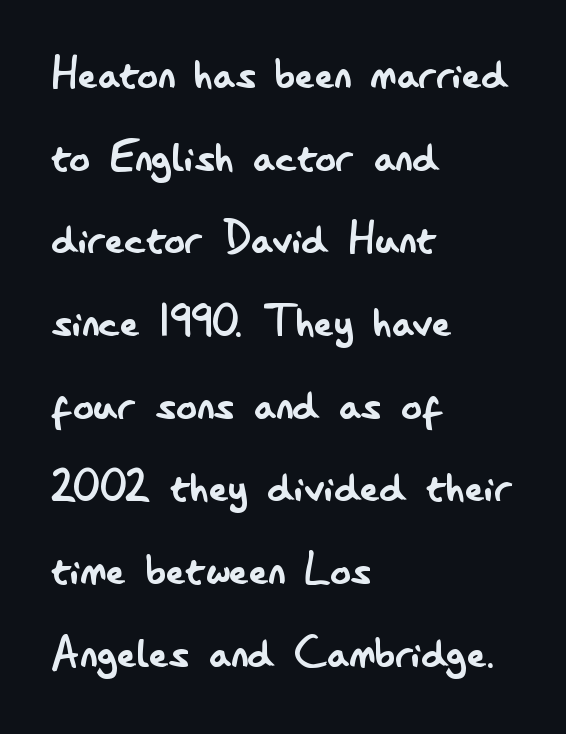
This sample uses plain, unmodified letter spacing. I'd call this a sans setting — the letters go barefoot. The lines sit at an ordinary, default distance from one another. Spacing verdict: proportional, widths tailored to each character.
